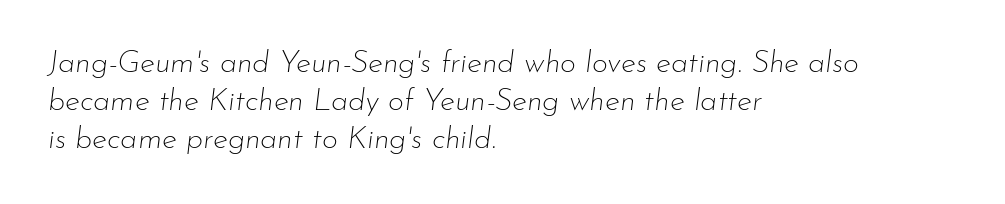
{"italic": "yes", "lean": "right", "slant_degrees": 7, "bold": "no", "weight": "thin", "width": "normal", "stroke_contrast": "low", "x_height": "small", "monospaced": "no", "underline": "no", "align": "left", "line_spacing_ratio": 1.22, "letter_spacing": "normal", "letter_spacing_em": 0.0, "glyph_px": 31}
